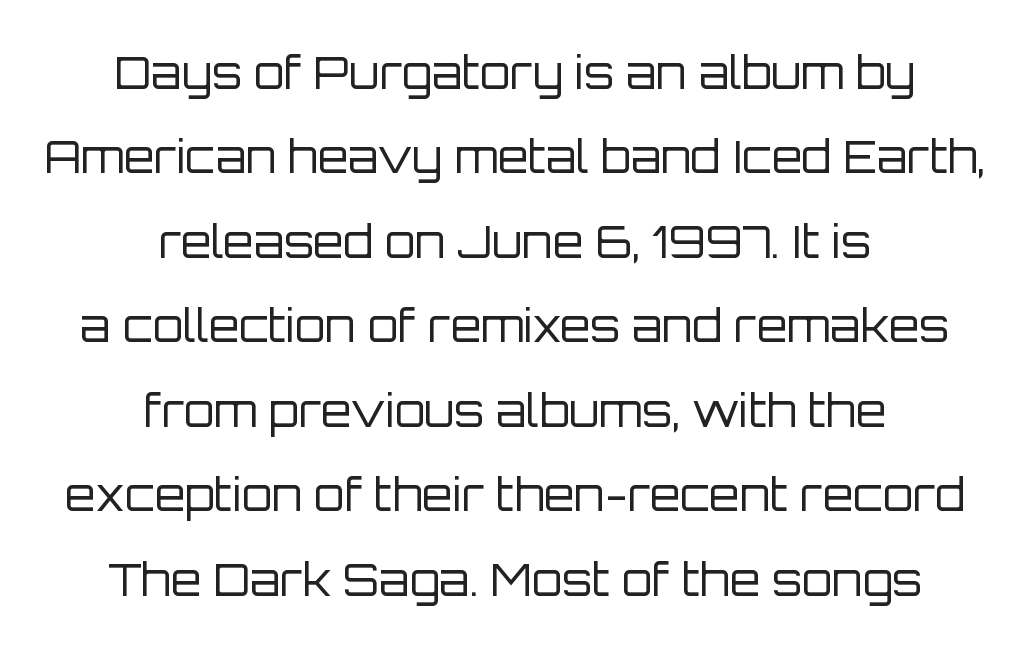
Q: Is the text bold? A: No.
Q: Is the text italic (slanted)? A: No, it is upright.
Q: Is the typeface a serif or a sans-serif typeface? A: Sans-serif.
Q: Is the text underlined? A: No.
Q: How is the paragraph aligned? A: Centered.
Q: Is the spacing between letters normal or unusually wide? A: Normal.
Q: Is the spacing between lines tight, normal or loose? A: Loose.
Q: Width (condensed, normal, or wide)? A: Normal.
Q: Stroke contrast? A: Low.
Q: x-height? A: Large.
Q: Monospaced? A: No.
